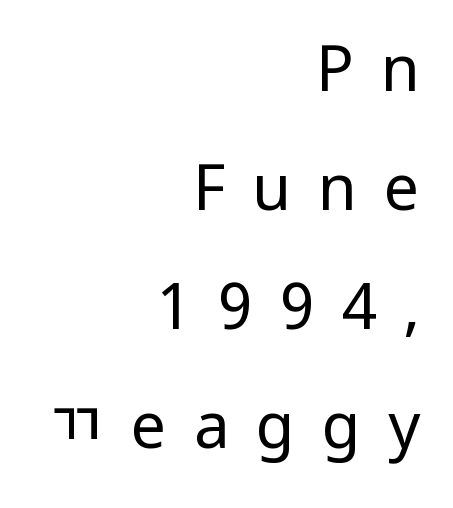
The image shows 63 px regular-weight, condensed sans-serif type, upright; set right-aligned, line spacing 1.89x, unusually wide letter spacing (+0.43 em), not underlined; low stroke contrast and a large x-height.
